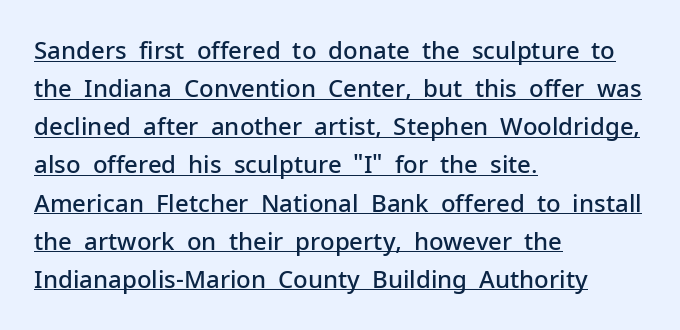
The passage shown stacks its lines at a standard gap. The lettering holds an erect, upright posture throughout. No extra tracking has been applied to these lines. Compared with a centered layout, this one pins lines to the left instead.
